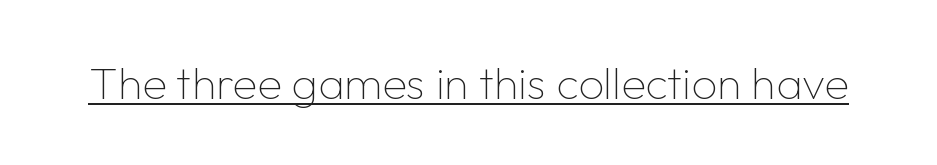
Q: Is the text bold? A: No.
Q: Is the text italic (slanted)? A: No, it is upright.
Q: Is the typeface a serif or a sans-serif typeface? A: Sans-serif.
Q: Is the text underlined? A: Yes.
Q: Is the spacing between letters normal or unusually wide? A: Normal.
Q: Width (condensed, normal, or wide)? A: Normal.
Q: Stroke contrast? A: Low.
Q: x-height? A: Medium.
Q: Monospaced? A: No.
